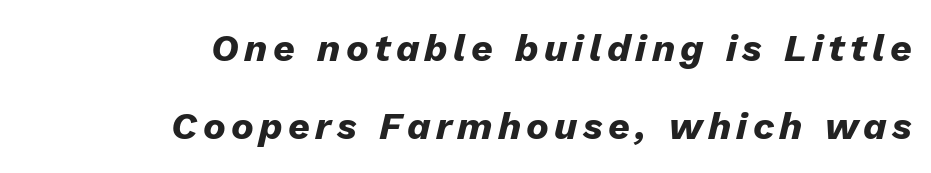
Q: Is the text bold? A: Yes.
Q: Is the text italic (slanted)? A: Yes, it leans right by about 13 degrees.
Q: Is the text underlined? A: No.
Q: How is the paragraph aligned? A: Right-aligned.
Q: Is the spacing between lines tight, normal or loose? A: Loose.
Q: Width (condensed, normal, or wide)? A: Normal.
Q: Stroke contrast? A: Low.
Q: x-height? A: Medium.
Q: Monospaced? A: No.
